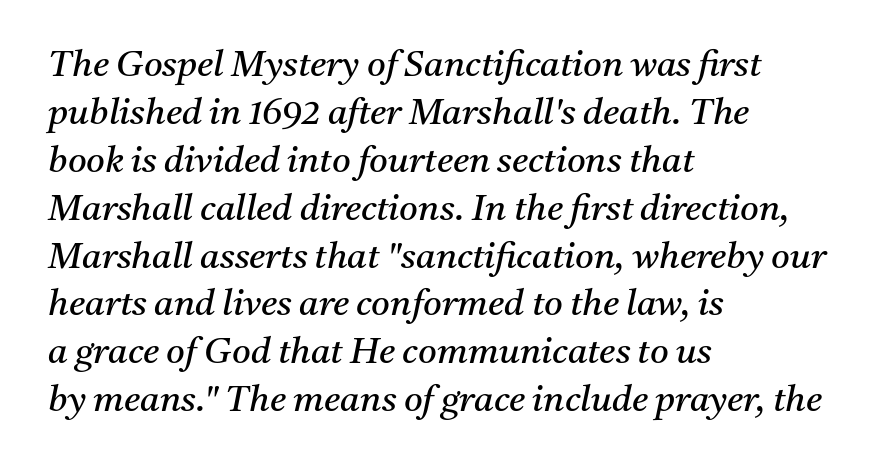
Q: Is the text bold? A: No.
Q: Is the text italic (slanted)? A: Yes, it leans right by about 11 degrees.
Q: Is the typeface a serif or a sans-serif typeface? A: Serif.
Q: Is the text underlined? A: No.
Q: How is the paragraph aligned? A: Left-aligned.
Q: Is the spacing between letters normal or unusually wide? A: Normal.
Q: Is the spacing between lines tight, normal or loose? A: Normal.
Q: Width (condensed, normal, or wide)? A: Normal.
Q: Stroke contrast? A: Medium.
Q: x-height? A: Medium.
Q: Monospaced? A: No.
